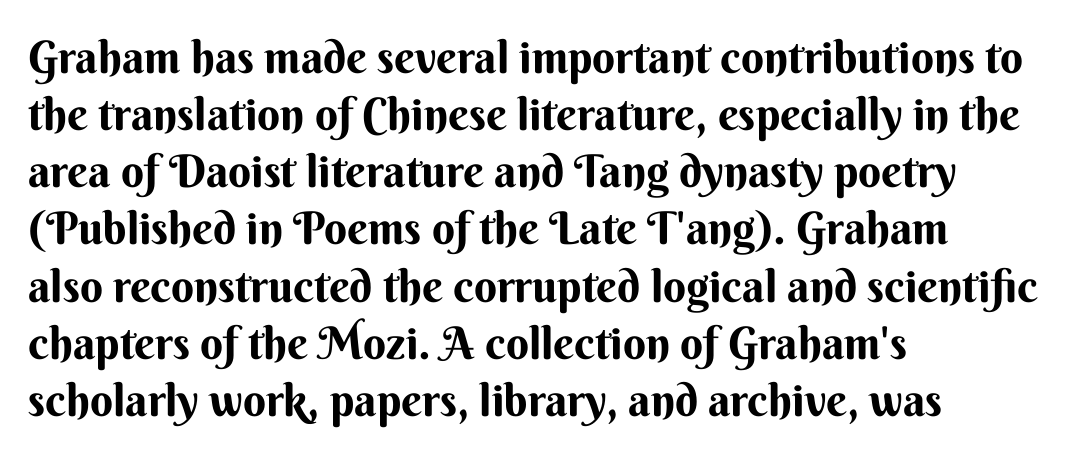
{"serif": "no", "italic": "no", "bold": "yes", "weight": "bold", "width": "normal", "stroke_contrast": "medium", "x_height": "small", "monospaced": "no", "underline": "no", "align": "left", "line_spacing": "normal", "line_spacing_ratio": 1.27, "letter_spacing": "normal", "letter_spacing_em": 0.0, "glyph_px": 45}
